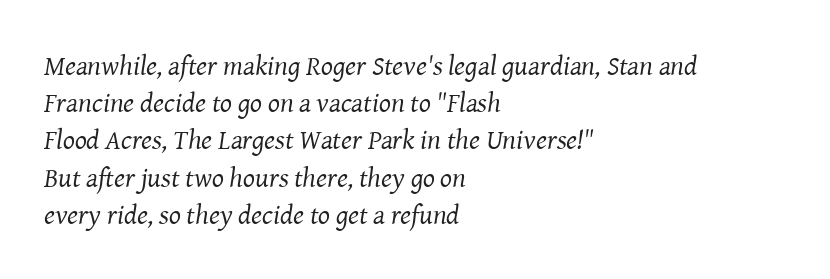
{"serif": "yes", "italic": "yes", "lean": "right", "slant_degrees": 8, "bold": "no", "weight": "regular", "width": "normal", "stroke_contrast": "medium", "x_height": "medium", "monospaced": "no", "underline": "no", "align": "left", "line_spacing": "normal", "line_spacing_ratio": 1.33, "letter_spacing": "normal", "letter_spacing_em": 0.0, "glyph_px": 28}
